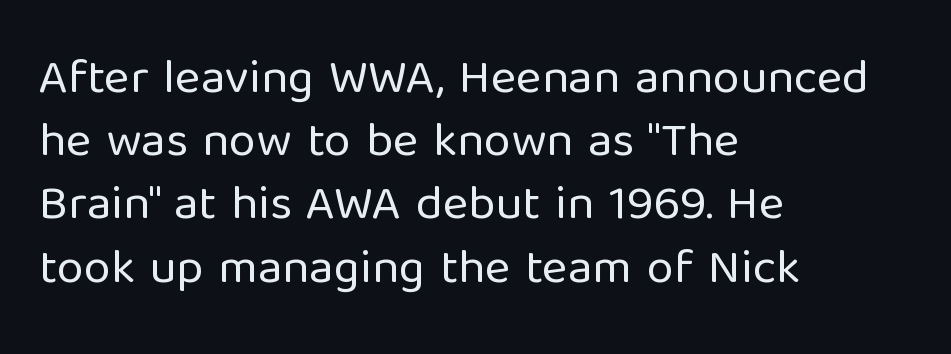
Q: Is the text bold? A: No.
Q: Is the text italic (slanted)? A: No, it is upright.
Q: Is the typeface a serif or a sans-serif typeface? A: Sans-serif.
Q: Is the text underlined? A: No.
Q: How is the paragraph aligned? A: Left-aligned.
Q: Is the spacing between letters normal or unusually wide? A: Normal.
Q: Is the spacing between lines tight, normal or loose? A: Normal.
Q: Width (condensed, normal, or wide)? A: Normal.
Q: Stroke contrast? A: Low.
Q: x-height? A: Medium.
Q: Monospaced? A: No.
